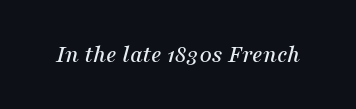
{"italic": "yes", "lean": "right", "slant_degrees": 16, "underline": "no", "letter_spacing": "normal", "letter_spacing_em": 0.0, "glyph_px": 25}
